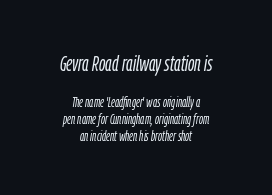
{"italic": "yes", "lean": "right", "slant_degrees": 9, "bold": "no", "underline": "no", "align": "center", "line_spacing_ratio": 1.21, "letter_spacing": "normal", "letter_spacing_em": 0.0, "larger_block": "first", "size_ratio": 1.57, "glyph_px": 22}
